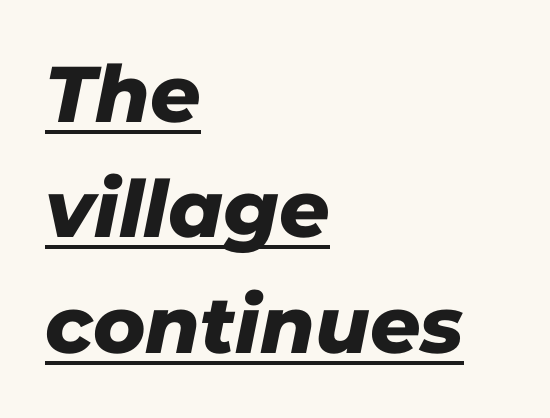
{"serif": "no", "width": "normal", "stroke_contrast": "low", "x_height": "medium", "monospaced": "no", "underline": "yes", "align": "left", "line_spacing": "normal", "line_spacing_ratio": 1.46, "letter_spacing": "normal", "letter_spacing_em": 0.0, "glyph_px": 79}
